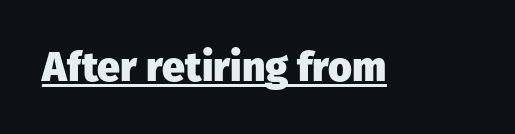
The strokes are fattened all the way to bold. Font category for this specimen: sans-serif. The specimen includes a rule beneath the text block's lines. This sample has the flowing, uneven cadence of proportional lettering. When letters stand straight like this, we call the style roman or upright.
